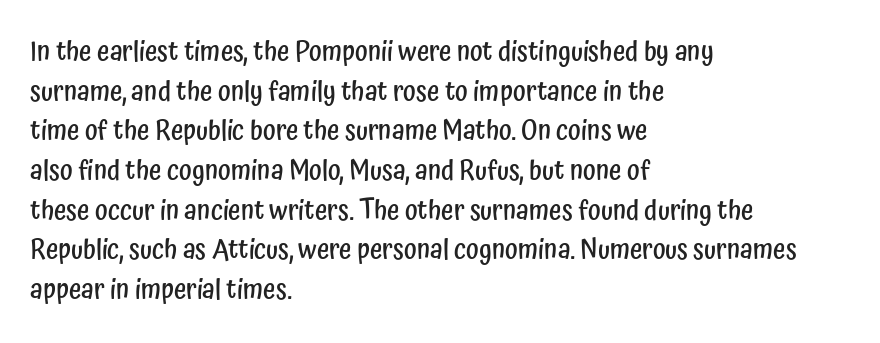
Q: Is the text bold? A: Semi-bold.
Q: Is the text italic (slanted)? A: No, it is upright.
Q: Is the text underlined? A: No.
Q: How is the paragraph aligned? A: Left-aligned.
Q: Is the spacing between letters normal or unusually wide? A: Normal.
Q: Is the spacing between lines tight, normal or loose? A: Normal.
